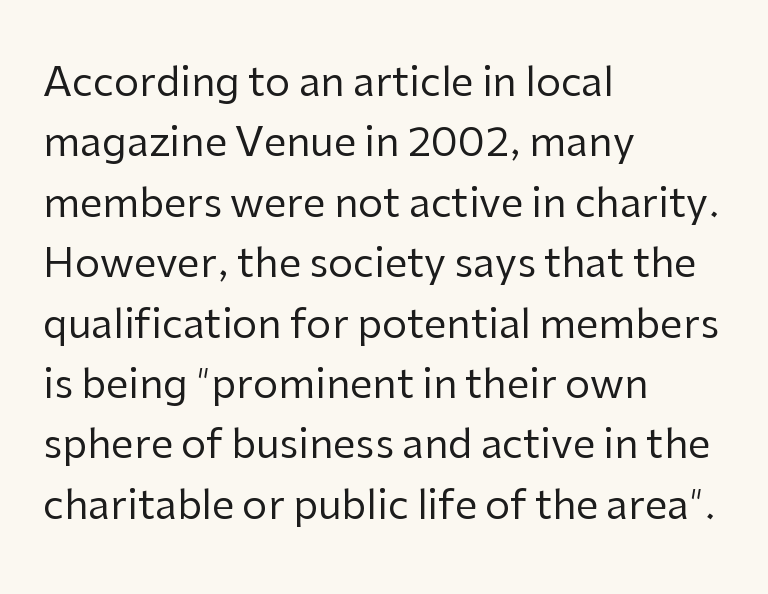
The image shows 40 px regular-weight sans-serif type, upright; set left-aligned, normal line spacing (1.51x), normal letter spacing, not underlined; low stroke contrast and a medium x-height.
